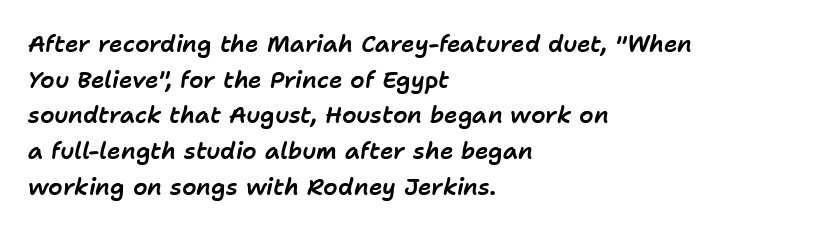
{"italic": "yes", "lean": "right", "slant_degrees": 11, "underline": "no", "align": "left", "line_spacing": "normal", "line_spacing_ratio": 1.55, "letter_spacing": "normal", "letter_spacing_em": 0.0, "glyph_px": 23}
